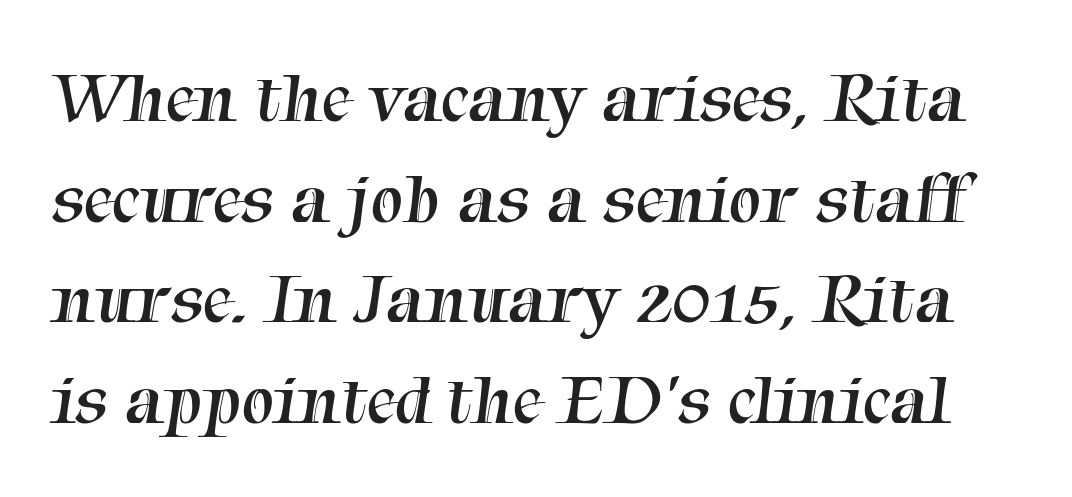
Interline gaps are of average width in this sample. Each row of text sits above clean, open space. Glyph-to-glyph distance matches everyday printed text. The typesetting does not lean heavy: it is not bold. Think of a printed novel: that variable character pitch is what you see here.
